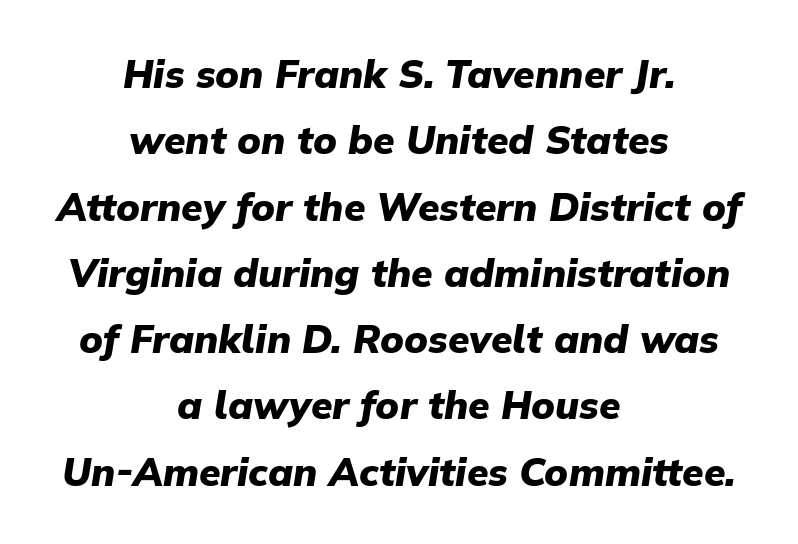
The image shows 39 px heavy type, italic (leaning right); set centered, normal line spacing (1.7x), normal letter spacing, not underlined; low stroke contrast and a medium x-height.
